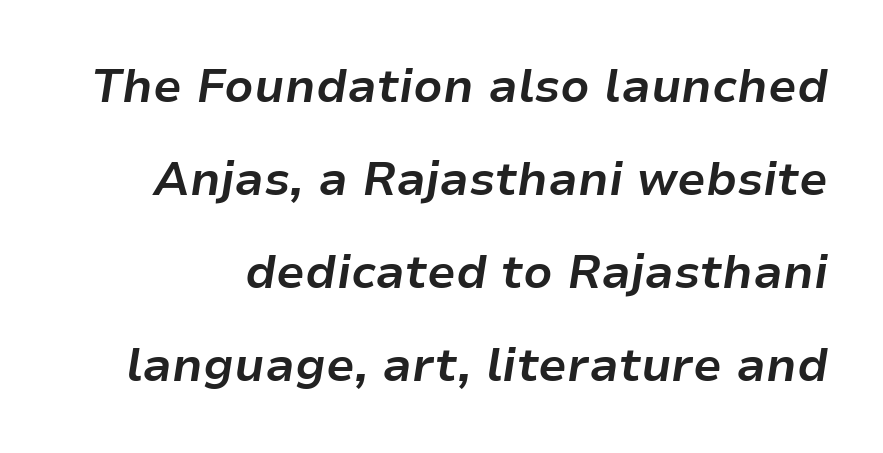
The image shows 46 px bold type, italic (leaning right); set loose line spacing (2.02x), normal letter spacing, not underlined; low stroke contrast and a medium x-height.
